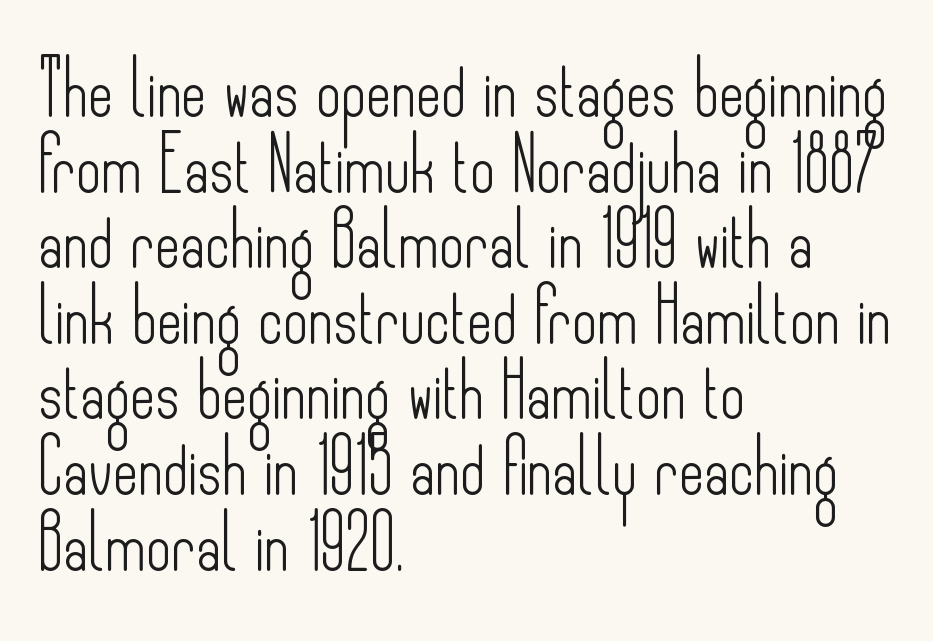
Q: Is the text bold? A: No.
Q: Is the text italic (slanted)? A: No, it is upright.
Q: Is the typeface a serif or a sans-serif typeface? A: Sans-serif.
Q: Is the text underlined? A: No.
Q: How is the paragraph aligned? A: Left-aligned.
Q: Is the spacing between letters normal or unusually wide? A: Normal.
Q: Is the spacing between lines tight, normal or loose? A: Normal.
Q: Width (condensed, normal, or wide)? A: Condensed.
Q: Stroke contrast? A: Low.
Q: x-height? A: Small.
Q: Monospaced? A: No.
